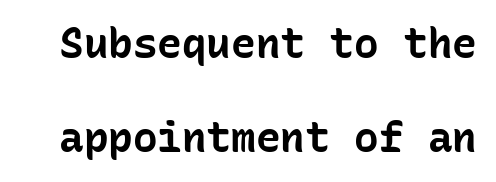
A roman cut, with each character standing at attention. Successive baselines arrive slowly, with a big drop between each. To sum up the face: it is a sans, with no serifs. Honestly, the letter spacing is just normal — you wouldn't notice it. Just letters on the line, the space beneath them empty. Do the characters align in a grid? Yes, the font is monospaced.
